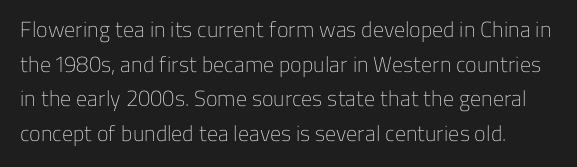
Q: Is the text bold? A: No.
Q: Is the text italic (slanted)? A: No, it is upright.
Q: Is the text underlined? A: No.
Q: Is the spacing between letters normal or unusually wide? A: Normal.
Q: Is the spacing between lines tight, normal or loose? A: Normal.
